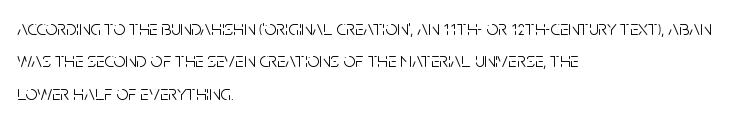
{"italic": "no", "bold": "no", "underline": "no", "align": "left", "line_spacing": "normal", "line_spacing_ratio": 1.54, "letter_spacing": "normal", "letter_spacing_em": 0.0, "glyph_px": 21}
